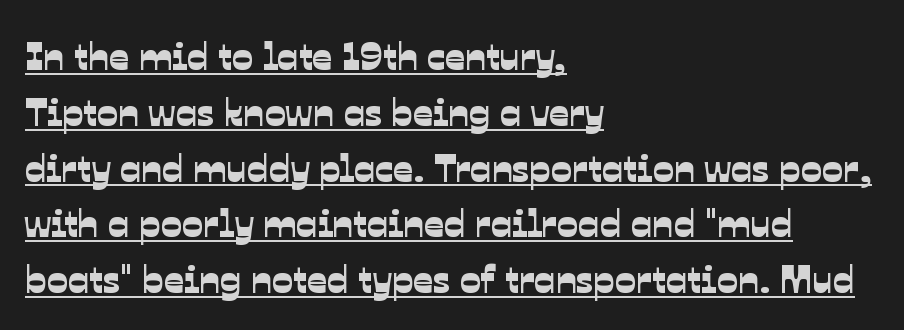
Q: Is the typeface a serif or a sans-serif typeface? A: Sans-serif.
Q: Is the text underlined? A: Yes.
Q: How is the paragraph aligned? A: Left-aligned.
Q: Is the spacing between letters normal or unusually wide? A: Normal.
Q: Is the spacing between lines tight, normal or loose? A: Normal.
Q: Width (condensed, normal, or wide)? A: Normal.
Q: Stroke contrast? A: Low.
Q: x-height? A: Medium.
Q: Monospaced? A: No.
